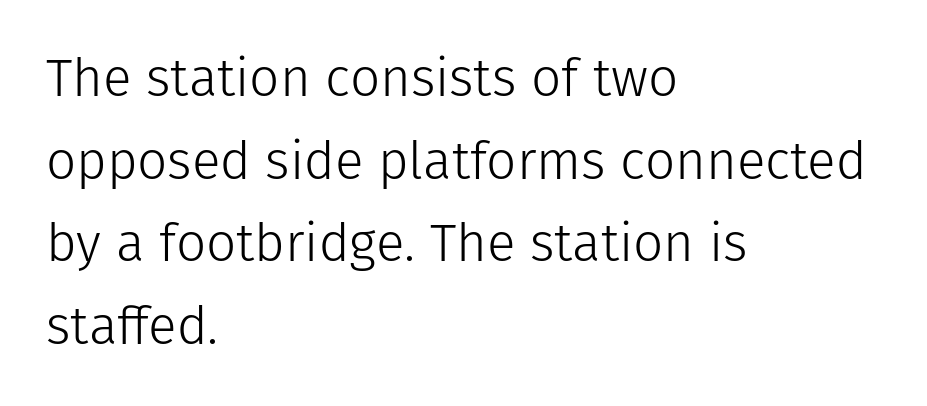
Q: Is the text bold? A: No.
Q: Is the text italic (slanted)? A: No, it is upright.
Q: Is the typeface a serif or a sans-serif typeface? A: Sans-serif.
Q: Is the text underlined? A: No.
Q: How is the paragraph aligned? A: Left-aligned.
Q: Is the spacing between letters normal or unusually wide? A: Normal.
Q: Is the spacing between lines tight, normal or loose? A: Normal.
Q: Width (condensed, normal, or wide)? A: Normal.
Q: Stroke contrast? A: Low.
Q: x-height? A: Medium.
Q: Monospaced? A: No.
